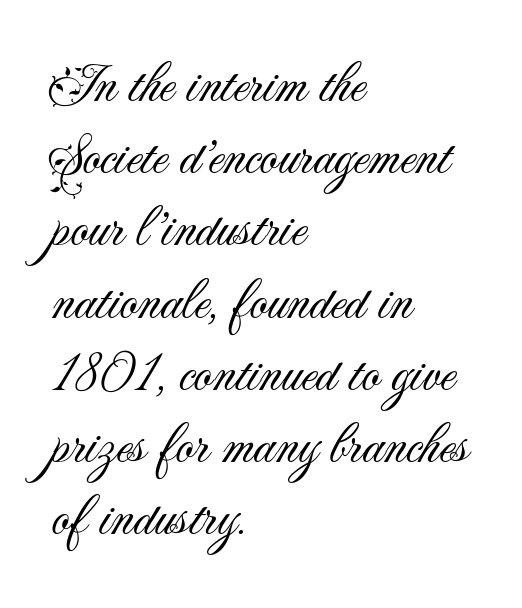
The tracking reads as untouched default to a designer's eye. The line-height multiplier appears to be the usual default. A quiet, ordinary-to-light weight characterises the typeface. Is this a fixed-width face? No — the glyphs have proportional, varying widths. Bare-footed words on every line.
